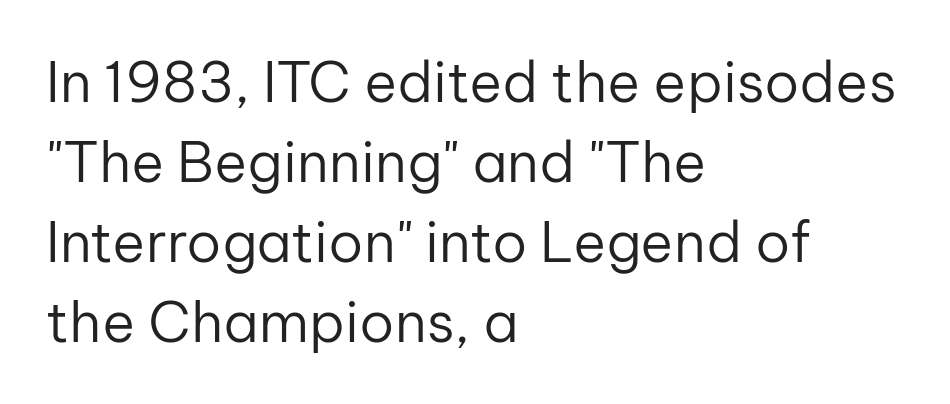
{"serif": "no", "italic": "no", "bold": "no", "weight": "regular", "width": "normal", "stroke_contrast": "low", "x_height": "medium", "monospaced": "no", "underline": "no", "align": "left", "line_spacing": "normal", "line_spacing_ratio": 1.43, "letter_spacing": "normal", "letter_spacing_em": 0.0, "glyph_px": 56}
